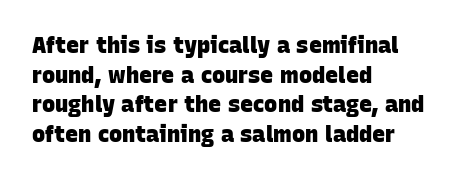
Q: Is the text bold? A: Yes.
Q: Is the text underlined? A: No.
Q: How is the paragraph aligned? A: Left-aligned.
Q: Is the spacing between letters normal or unusually wide? A: Normal.
Q: Is the spacing between lines tight, normal or loose? A: Normal.
